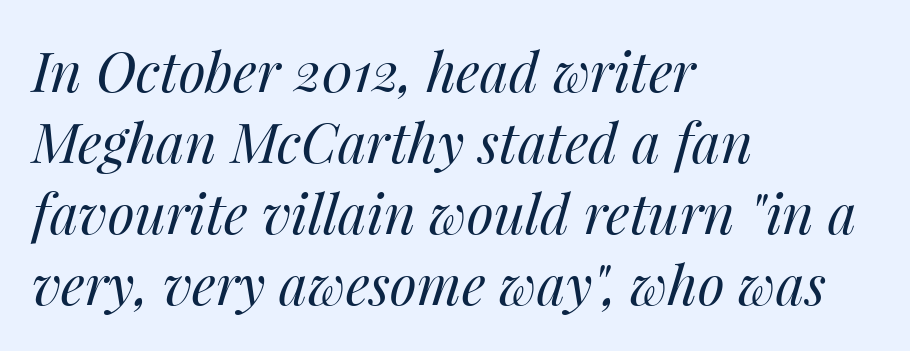
{"italic": "yes", "lean": "right", "slant_degrees": 14, "bold": "no", "weight": "regular", "width": "normal", "stroke_contrast": "medium", "x_height": "medium", "monospaced": "no", "underline": "no", "align": "left", "line_spacing": "normal", "line_spacing_ratio": 1.29, "letter_spacing": "normal", "letter_spacing_em": 0.0, "glyph_px": 55}
